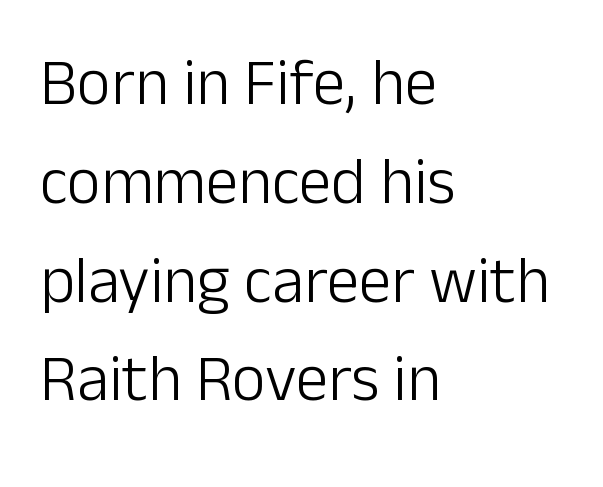
The line texture is even and compact thanks to regular tracking. You can tell it's not italic because the verticals are truly vertical. Has an underline been added? It has not. Do the characters align in a grid? No, the font is proportional.
